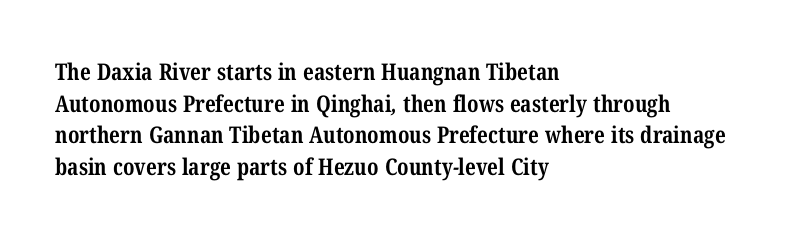
The image shows 23 px bold type; set left-aligned, normal line spacing (1.38x), normal letter spacing, not underlined.
